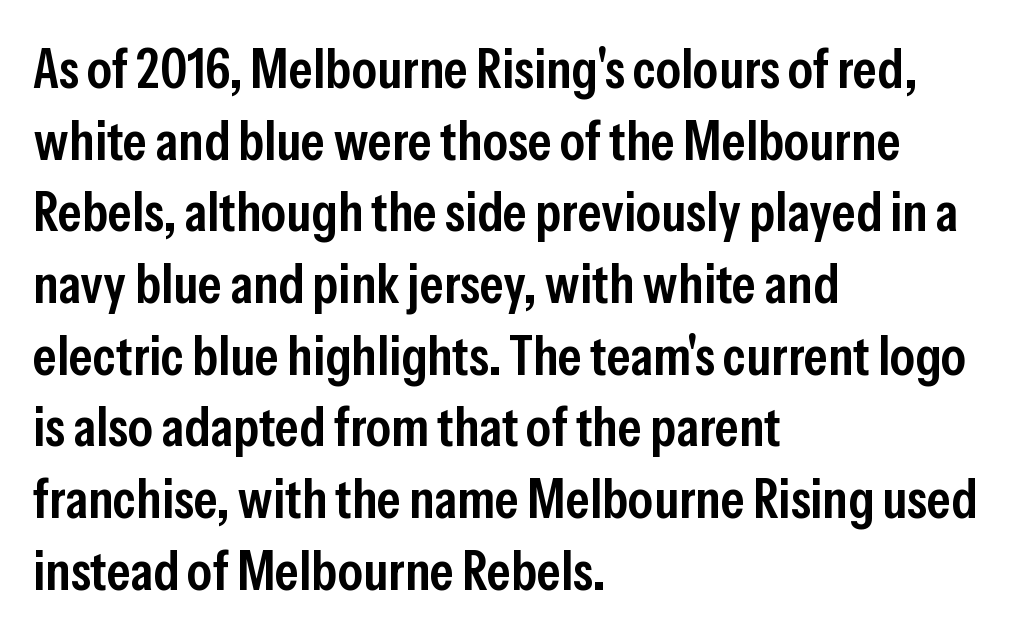
Spacing verdict: proportional, widths tailored to each character. Leftover space on each line is placed entirely after the last word. Interline gaps are of average width in this sample. The rendering shows plain stroke endings on the letterforms — a sans-serif design.
